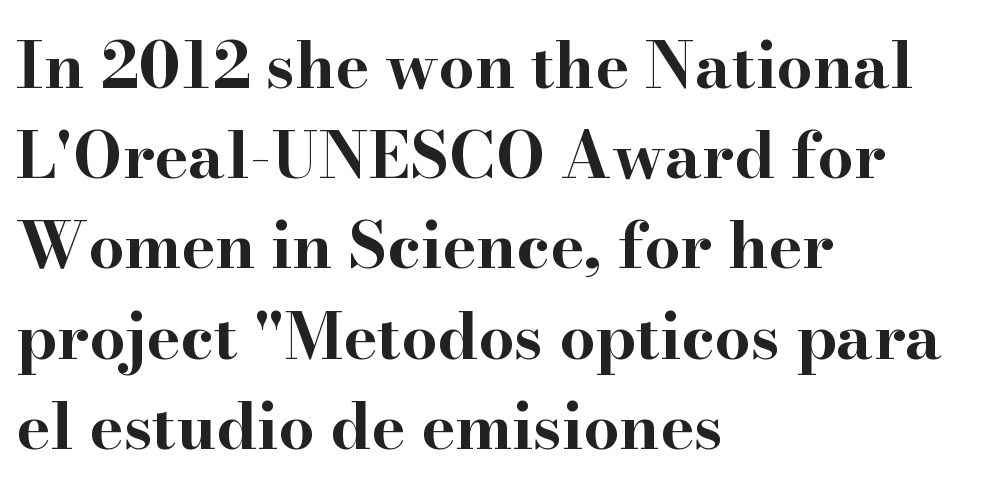
{"serif": "yes", "italic": "no", "bold": "yes", "weight": "bold", "width": "wide", "stroke_contrast": "high", "x_height": "small", "monospaced": "no", "underline": "no", "align": "left", "line_spacing": "normal", "line_spacing_ratio": 1.41, "letter_spacing": "normal", "letter_spacing_em": 0.0, "glyph_px": 64}
